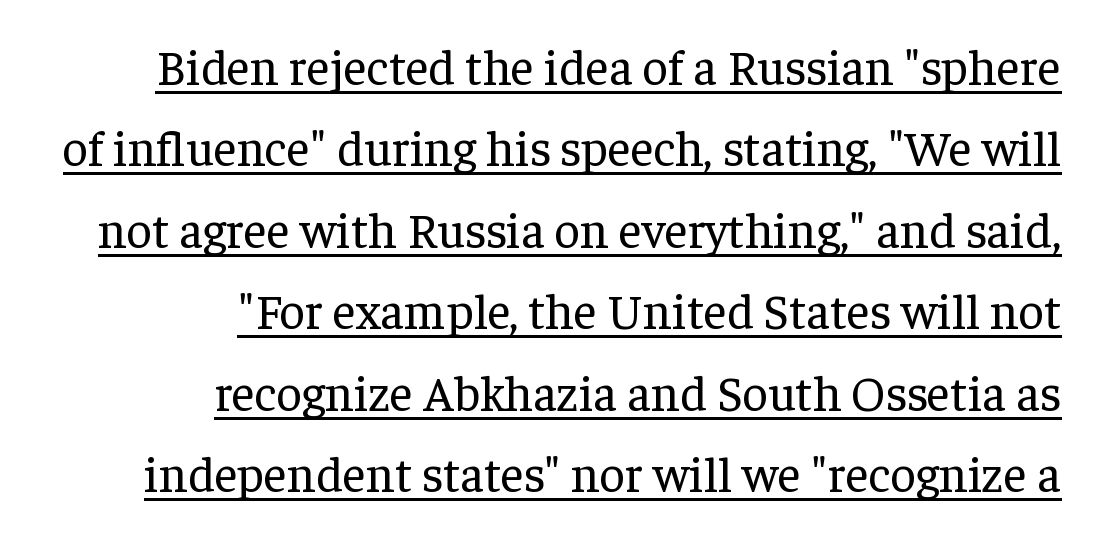
{"serif": "yes", "italic": "no", "bold": "no", "weight": "regular", "width": "normal", "stroke_contrast": "low", "x_height": "medium", "monospaced": "no", "underline": "yes", "align": "right", "line_spacing": "normal", "line_spacing_ratio": 1.63, "letter_spacing": "normal", "letter_spacing_em": 0.0, "glyph_px": 50}
